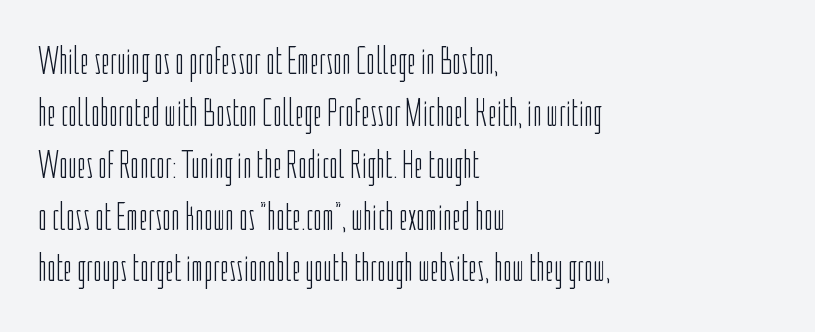
{"serif": "no", "italic": "no", "bold": "no", "weight": "light", "width": "condensed", "stroke_contrast": "low", "x_height": "medium", "monospaced": "no", "underline": "no", "align": "left", "line_spacing": "normal", "line_spacing_ratio": 1.33, "letter_spacing": "normal", "letter_spacing_em": 0.0, "glyph_px": 39}
